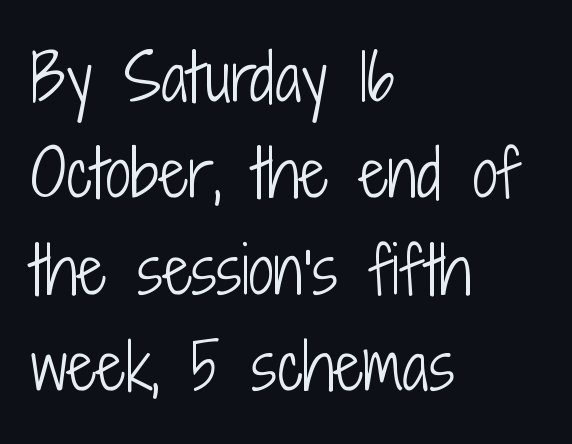
Q: Is the text bold? A: No.
Q: Is the text italic (slanted)? A: No, it is upright.
Q: Is the typeface a serif or a sans-serif typeface? A: Sans-serif.
Q: Is the text underlined? A: No.
Q: How is the paragraph aligned? A: Left-aligned.
Q: Is the spacing between letters normal or unusually wide? A: Normal.
Q: Is the spacing between lines tight, normal or loose? A: Normal.
Q: Width (condensed, normal, or wide)? A: Condensed.
Q: Stroke contrast? A: Low.
Q: x-height? A: Medium.
Q: Monospaced? A: No.
